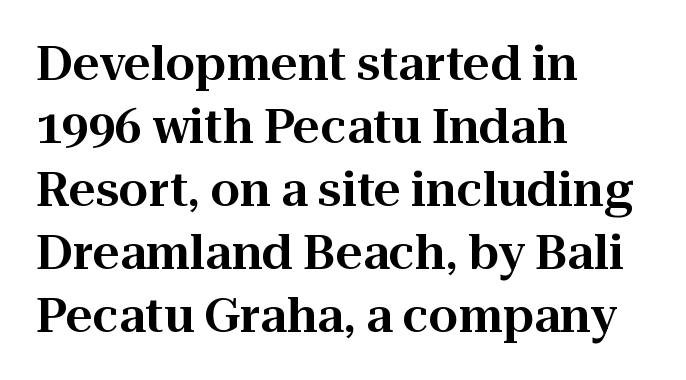
Q: Is the text italic (slanted)? A: No, it is upright.
Q: Is the typeface a serif or a sans-serif typeface? A: Serif.
Q: Is the text underlined? A: No.
Q: How is the paragraph aligned? A: Left-aligned.
Q: Is the spacing between letters normal or unusually wide? A: Normal.
Q: Is the spacing between lines tight, normal or loose? A: Normal.
Q: Width (condensed, normal, or wide)? A: Normal.
Q: Stroke contrast? A: High.
Q: x-height? A: Medium.
Q: Monospaced? A: No.
